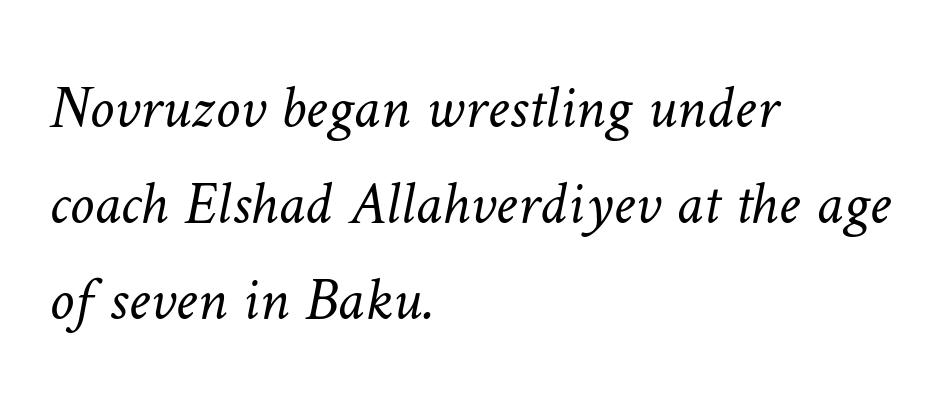
In terms of letterspacing, this is plain default setting. Line spacing here is normal. The ragged edge is on the right, which tells us the setting is flush left. You could not count columns in this text — the font is proportionally spaced. Just letters on the line, the space beneath them empty. Ink coverage per letter is moderate at most.
